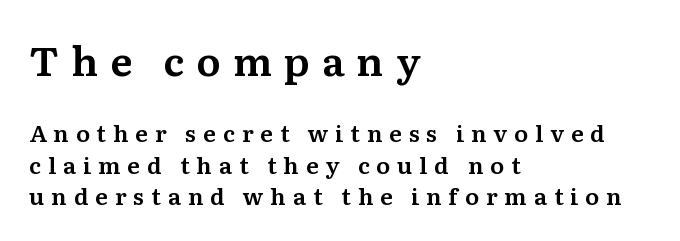
The image shows 40 px serif type, upright; set left-aligned, normal line spacing (1.36x), unusually wide letter spacing (+0.3 em), not underlined; the first (top) block is 1.74x larger; medium stroke contrast and a medium x-height.
